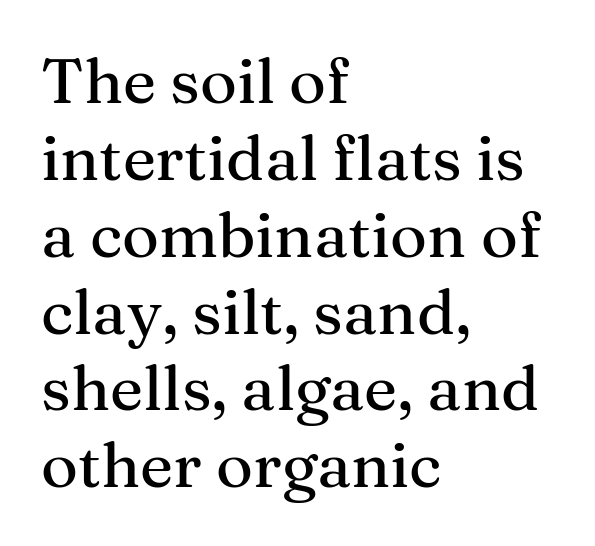
{"serif": "yes", "italic": "no", "width": "normal", "stroke_contrast": "medium", "x_height": "medium", "monospaced": "no", "underline": "no", "align": "left", "line_spacing_ratio": 1.22, "letter_spacing": "normal", "letter_spacing_em": 0.0, "glyph_px": 63}
